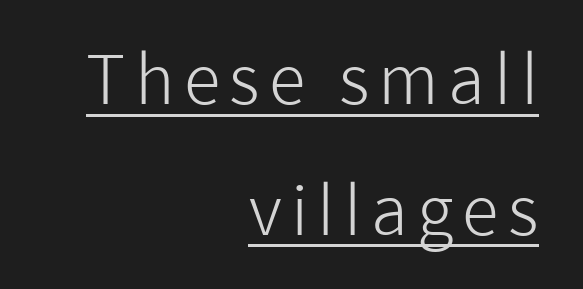
{"serif": "no", "italic": "no", "bold": "no", "weight": "light", "width": "normal", "stroke_contrast": "low", "x_height": "medium", "monospaced": "no", "underline": "yes", "align": "right", "line_spacing": "loose", "line_spacing_ratio": 1.95, "glyph_px": 67}
